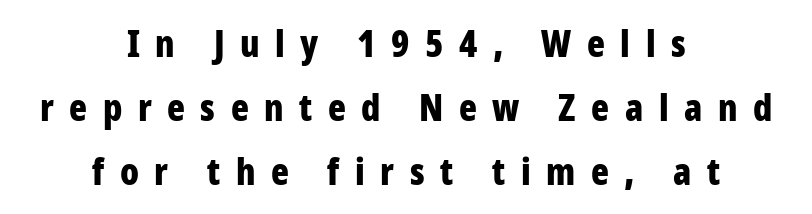
Bold? Absolutely — the strokes are thick and heavy. The tracking jumps out immediately: characters are airy and widely separated. The paragraph has two soft edges and a firm central axis. This is the regular roman posture of the typeface.
